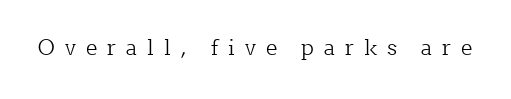
The image shows 21 px text type, upright; set unusually wide letter spacing (+0.48 em), not underlined.
